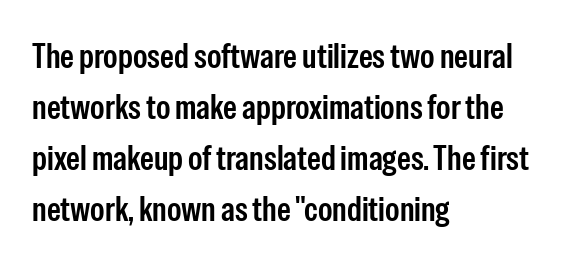
Q: Is the text italic (slanted)? A: No, it is upright.
Q: Is the typeface a serif or a sans-serif typeface? A: Sans-serif.
Q: Is the text underlined? A: No.
Q: How is the paragraph aligned? A: Left-aligned.
Q: Is the spacing between letters normal or unusually wide? A: Normal.
Q: Is the spacing between lines tight, normal or loose? A: Normal.
Q: Width (condensed, normal, or wide)? A: Condensed.
Q: Stroke contrast? A: Low.
Q: x-height? A: Medium.
Q: Monospaced? A: No.
